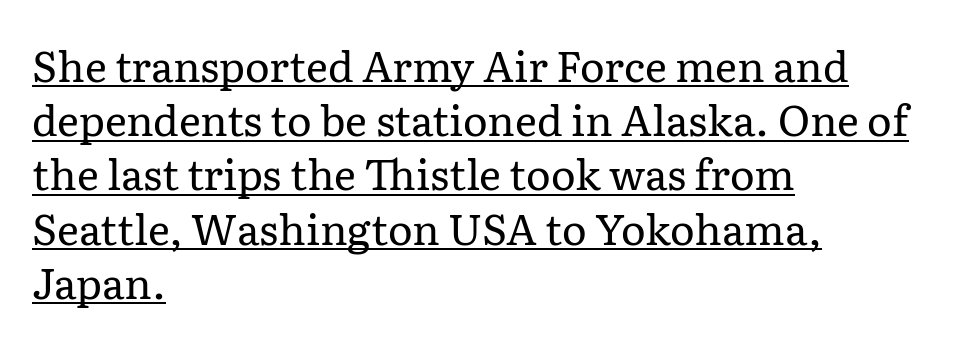
Q: Is the text bold? A: No.
Q: Is the text italic (slanted)? A: No, it is upright.
Q: Is the typeface a serif or a sans-serif typeface? A: Serif.
Q: Is the text underlined? A: Yes.
Q: How is the paragraph aligned? A: Left-aligned.
Q: Is the spacing between letters normal or unusually wide? A: Normal.
Q: Is the spacing between lines tight, normal or loose? A: Normal.
Q: Width (condensed, normal, or wide)? A: Normal.
Q: Stroke contrast? A: Low.
Q: x-height? A: Medium.
Q: Monospaced? A: No.
